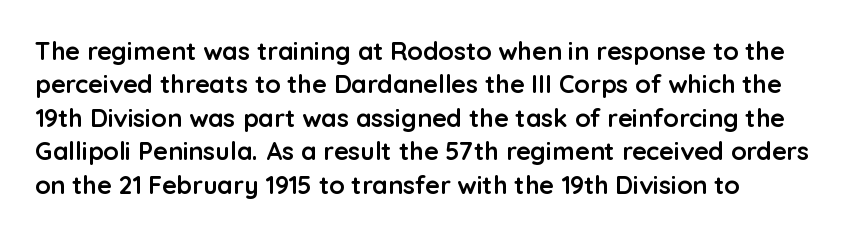
{"italic": "no", "bold": "yes", "underline": "no", "align": "left", "line_spacing": "normal", "line_spacing_ratio": 1.34, "letter_spacing": "normal", "letter_spacing_em": 0.0, "glyph_px": 25}
